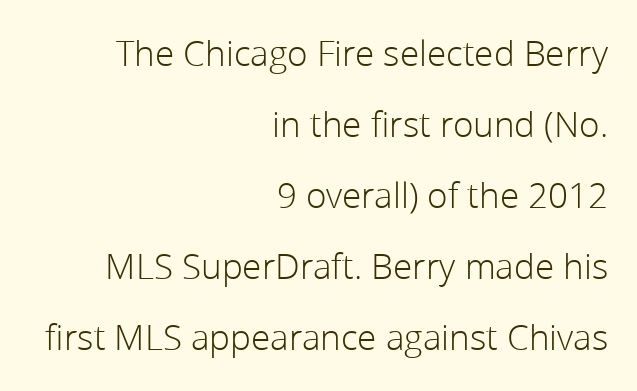
This sample uses plain, unmodified letter spacing. Summary of vertical rhythm: relaxed, with wide interline spacing. These lines are rendered in a variable-pitch font. The passage shown is not underscored anywhere.
